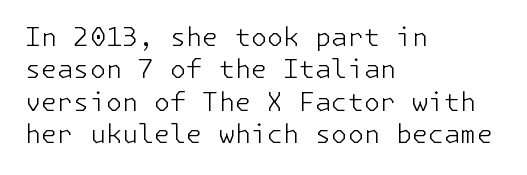
The image shows 26 px text type, upright; set left-aligned, normal line spacing (1.25x), normal letter spacing, not underlined.
